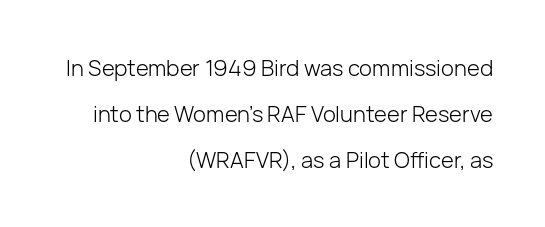
The image shows 22 px text type, upright; set right-aligned, loose line spacing (2.09x), normal letter spacing, not underlined.
